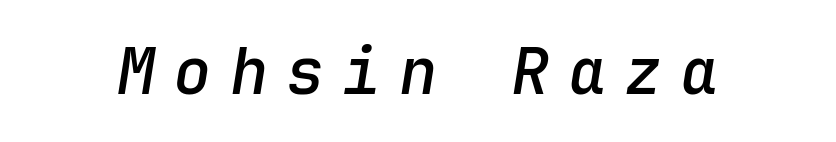
The image shows 64 px semibold type, italic (leaning right), monospaced; set unusually wide letter spacing (+0.28 em), not underlined; low stroke contrast and a medium x-height.
